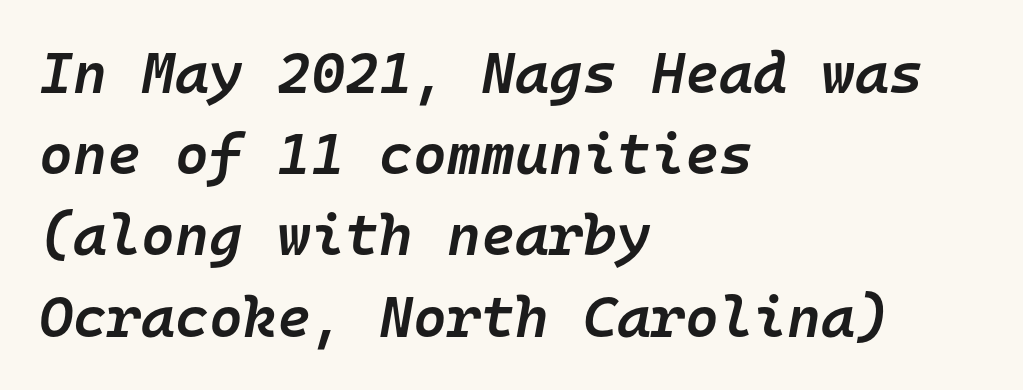
The rendering keeps characters at their native spacing. A typesetter would mark this as italic. The rendering uses typewriter-style spacing with identical character cells. Each line starts at the same left margin while the right side varies.
